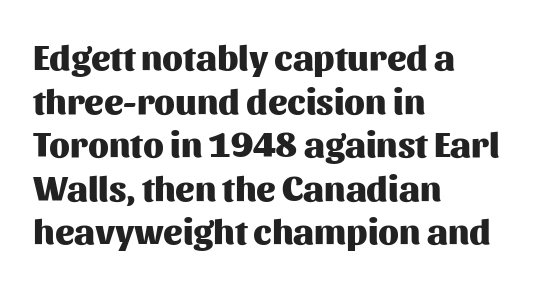
{"serif": "no", "italic": "no", "bold": "yes", "weight": "heavy", "width": "normal", "stroke_contrast": "medium", "x_height": "medium", "monospaced": "no", "underline": "no", "align": "left", "line_spacing_ratio": 1.21, "letter_spacing": "normal", "letter_spacing_em": 0.0, "glyph_px": 36}
